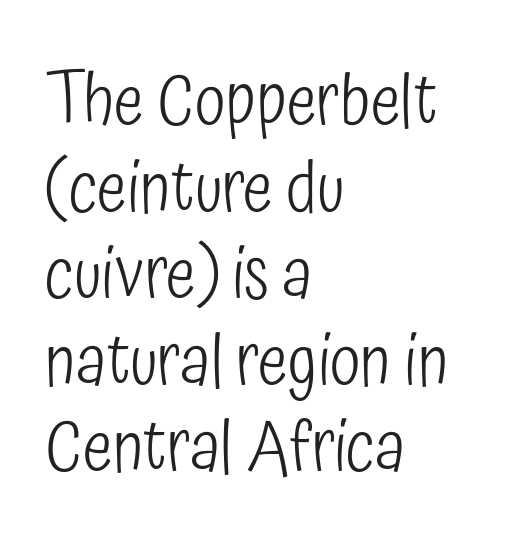
The image shows 71 px light, condensed sans-serif type, upright; set left-aligned, line spacing 1.22x, normal letter spacing, not underlined; low stroke contrast and a medium x-height.
